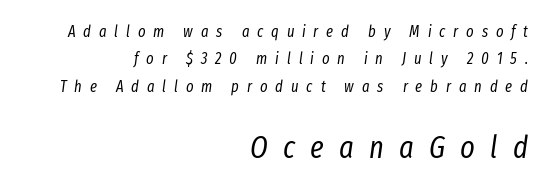
{"italic": "yes", "lean": "right", "slant_degrees": 8, "bold": "no", "weight": "regular", "width": "condensed", "stroke_contrast": "low", "x_height": "medium", "monospaced": "no", "underline": "no", "align": "right", "line_spacing_ratio": 1.71, "letter_spacing": "wide", "letter_spacing_em": 0.49, "larger_block": "second", "size_ratio": 1.94, "glyph_px": 31}
